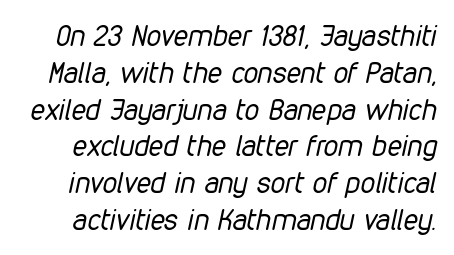
The letters sit at their default tracking, neither squeezed nor spread. These glyphs show unthickened strokes, regular width or finer. The vertical gap from one line to the next is medium. Decoration check: the copy has no underline. Every character sits at an angle, as italics do. The passage shown is typed in a proportional face where columns would drift.
